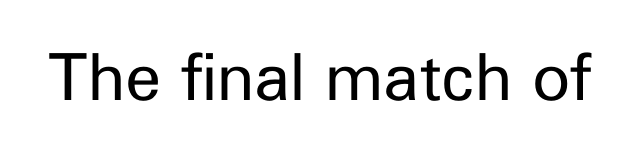
The image shows 65 px regular-weight sans-serif type, upright; set normal letter spacing, not underlined; low stroke contrast and a medium x-height.
